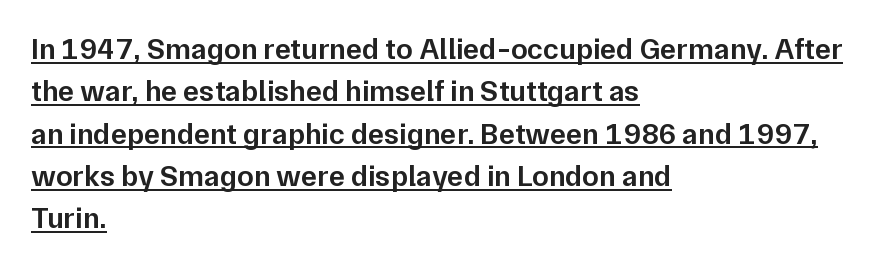
{"serif": "no", "italic": "no", "bold": "semi", "weight": "semibold", "width": "normal", "stroke_contrast": "low", "x_height": "medium", "monospaced": "no", "underline": "yes", "align": "left", "line_spacing": "normal", "line_spacing_ratio": 1.41, "letter_spacing": "normal", "letter_spacing_em": 0.0, "glyph_px": 30}
